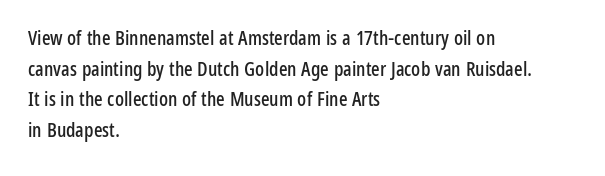
Posture: upright roman. Where is the straight margin? On the left. The passage shown stacks its lines at a standard gap. The passage shown is not underscored anywhere. The tracking reads as untouched default to a designer's eye.
